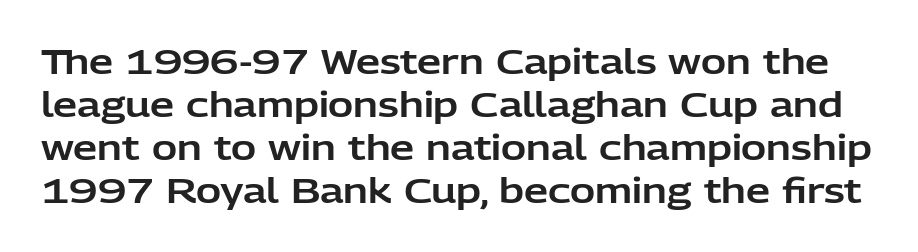
The image shows 34 px sans-serif type, upright; set normal line spacing (1.26x), normal letter spacing, not underlined; low stroke contrast and a medium x-height.
